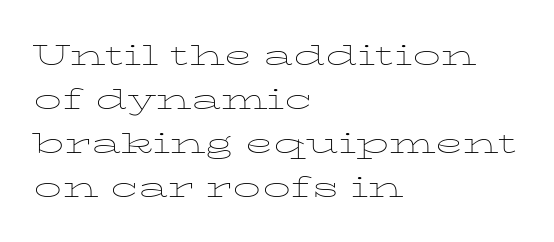
Each letter keeps its own natural width here, so spacing adapts to shape. Bare-footed words on every line. Short and long lines alike share a common starting point at left. Font category for this specimen: serif.
